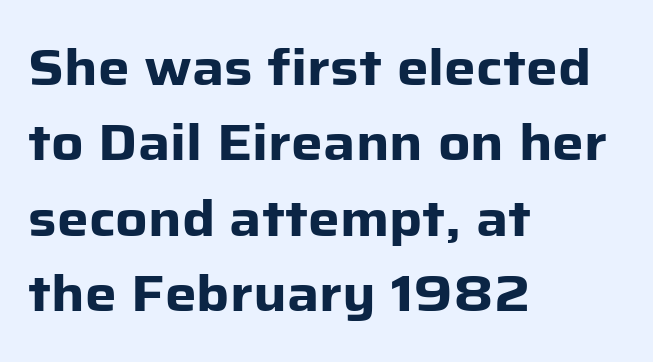
The image shows 50 px heavy sans-serif type, upright; set left-aligned, normal line spacing (1.51x), normal letter spacing, not underlined; low stroke contrast and a medium x-height.
